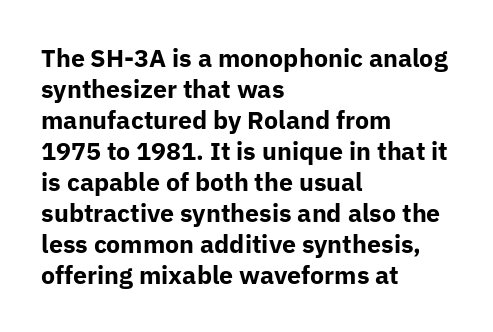
{"italic": "no", "bold": "yes", "underline": "no", "align": "left", "line_spacing_ratio": 1.24, "letter_spacing": "normal", "letter_spacing_em": 0.0, "glyph_px": 25}
